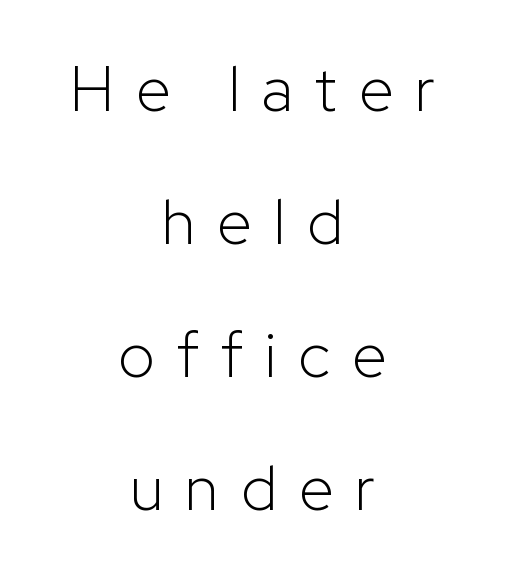
The image shows 63 px light sans-serif type, upright; set centered, loose line spacing (2.11x), unusually wide letter spacing (+0.35 em), not underlined; low stroke contrast and a medium x-height.
